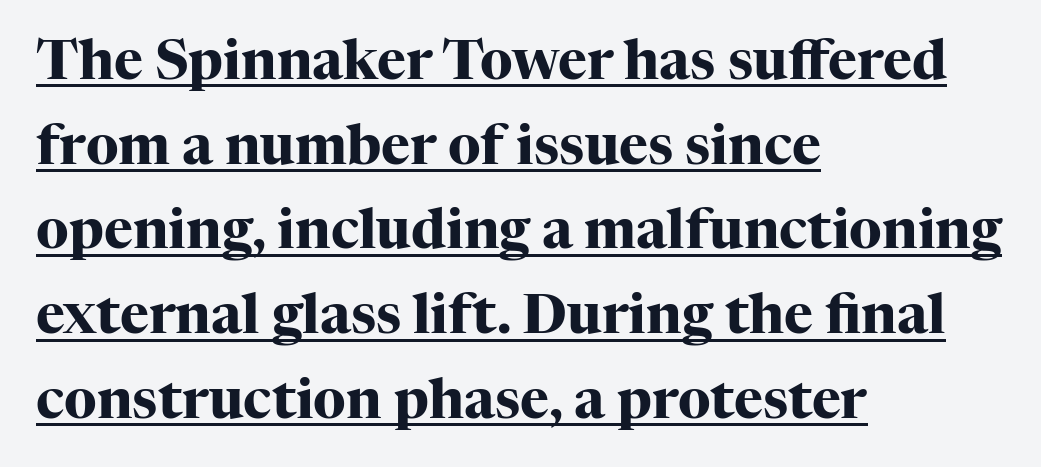
Style check: upright. Each letter keeps its own natural width here, so spacing adapts to shape. The rendering shows small feet on the letterforms — a serif design. Every letter is thick-stroked: bold, no question.
